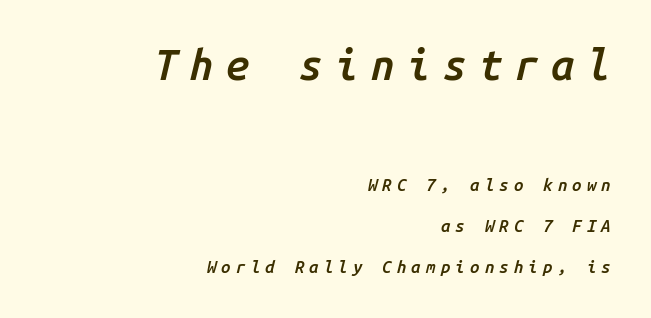
The glyphs look as if they've been sheared to an angle. Here the first block reads like a headline and the second like body copy. The rendering uses typewriter-style spacing with identical character cells. Underlining? Definitely not there. Between one letter and the next there's a generous, obvious gap.
